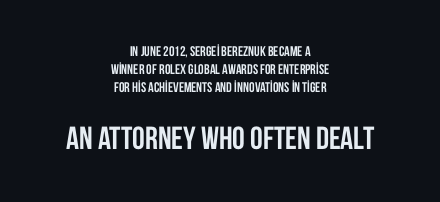
The image shows 32 px semibold, condensed sans-serif type, upright; set centered, normal line spacing (1.29x), normal letter spacing, not underlined; the second (bottom) block is 2.29x larger; low stroke contrast and a large x-height.
